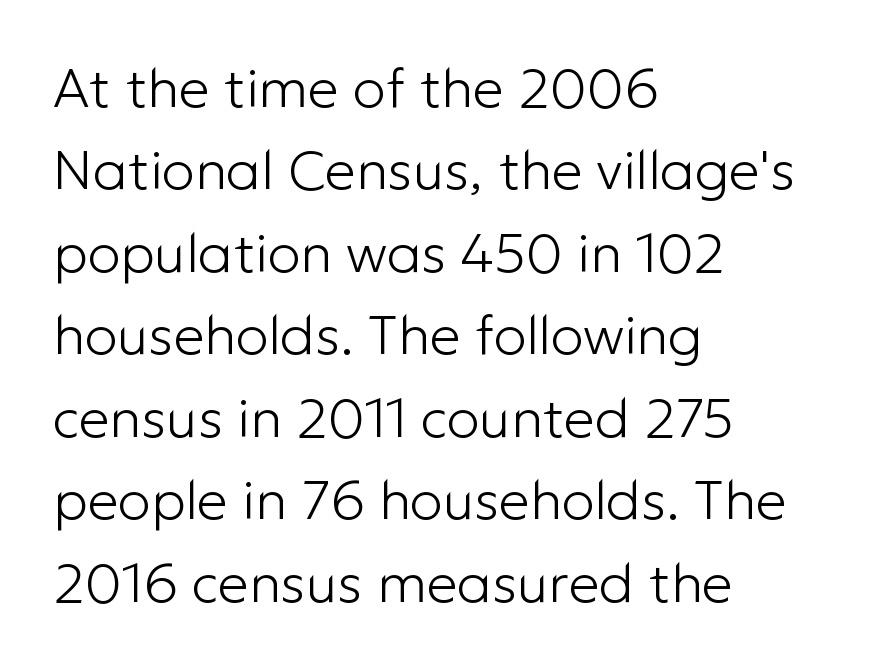
The image shows 55 px light sans-serif type, upright; set left-aligned, normal line spacing (1.5x), normal letter spacing, not underlined; low stroke contrast and a medium x-height.
